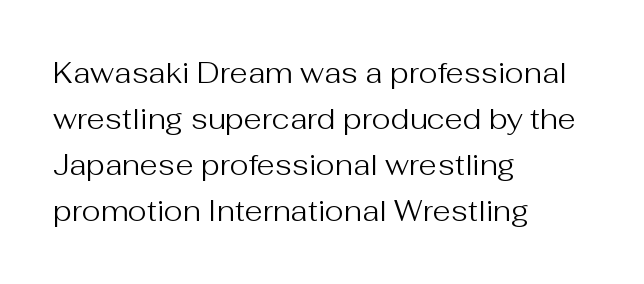
The lettering stays uniformly vertical, giving the passage a roman look. Descender tails drop into unmarked territory. No extra ink here — the face is not bold. The leading is moderate, giving the passage an even texture. Does the type have serifs? No, each stem ends abruptly. Where is the straight margin? On the left.
